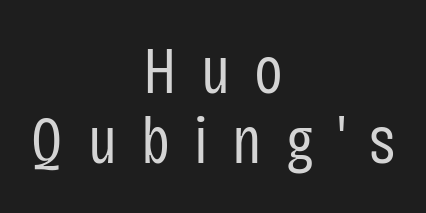
The specimen omits any rule beneath the text block's lines. The face looks like a standard text weight, possibly lighter. The letters stand upright; this is a roman face. This sample uses expanded letter spacing, leaving extra air between glyphs. In terms of leading, this rendering errs on the cramped side. Which margin do the lines hug? Neither — every line sits in the middle.
